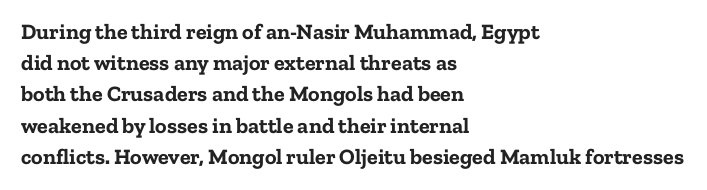
{"italic": "no", "bold": "yes", "underline": "no", "align": "left", "line_spacing": "normal", "line_spacing_ratio": 1.42, "letter_spacing": "normal", "letter_spacing_em": 0.0, "glyph_px": 22}
